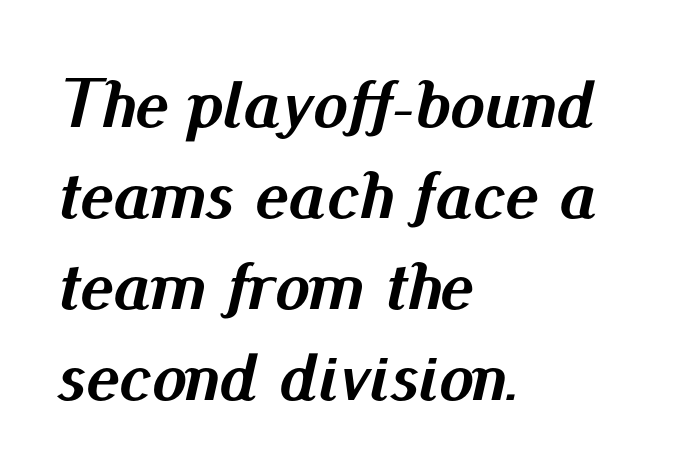
The image shows 70 px semibold type, italic (leaning right); set left-aligned, normal line spacing (1.3x), normal letter spacing, not underlined; medium stroke contrast and a small x-height.
